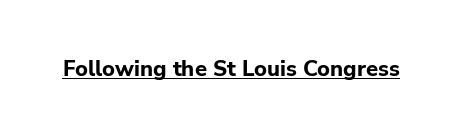
The face used here is rendered with its standard letterfit. These lines were composed using upright roman letters. Strokes here are thick enough to call this a true bold. Is there an underline? Yes — a line sits under the letters.
